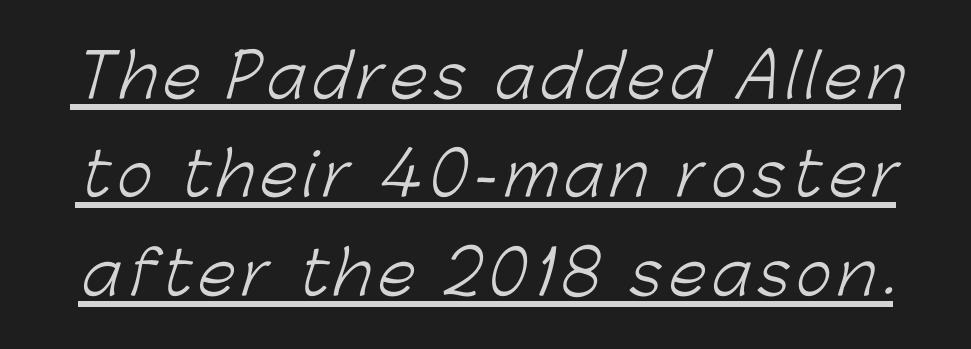
The image shows 60 px light sans-serif type; set normal line spacing (1.64x), underlined; low stroke contrast and a medium x-height.
